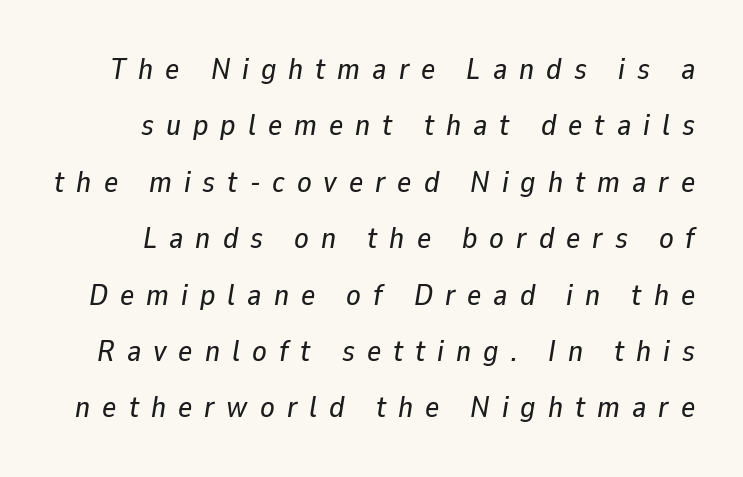
{"italic": "yes", "lean": "right", "slant_degrees": 9, "width": "normal", "stroke_contrast": "low", "x_height": "medium", "monospaced": "no", "underline": "no", "line_spacing_ratio": 1.88, "letter_spacing": "wide", "letter_spacing_em": 0.4, "glyph_px": 30}
